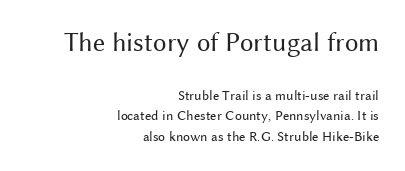
The image shows 27 px text type, upright; set right-aligned, normal line spacing (1.46x), normal letter spacing, not underlined; the first (top) block is 1.93x larger.
